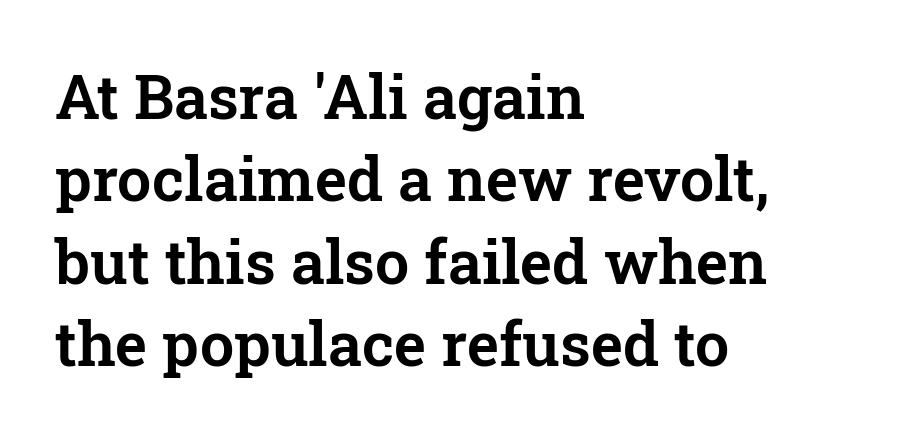
Characters remain perfectly vertical along every line. The rows are spaced the way most documents space them. Each word holds together tightly as a unit, with standard inter-letter gaps. Is this a fixed-width face? No — the glyphs have proportional, varying widths. Each letter's strokes conclude with small projecting serifs. Any mark beneath the type? The region is blank.
